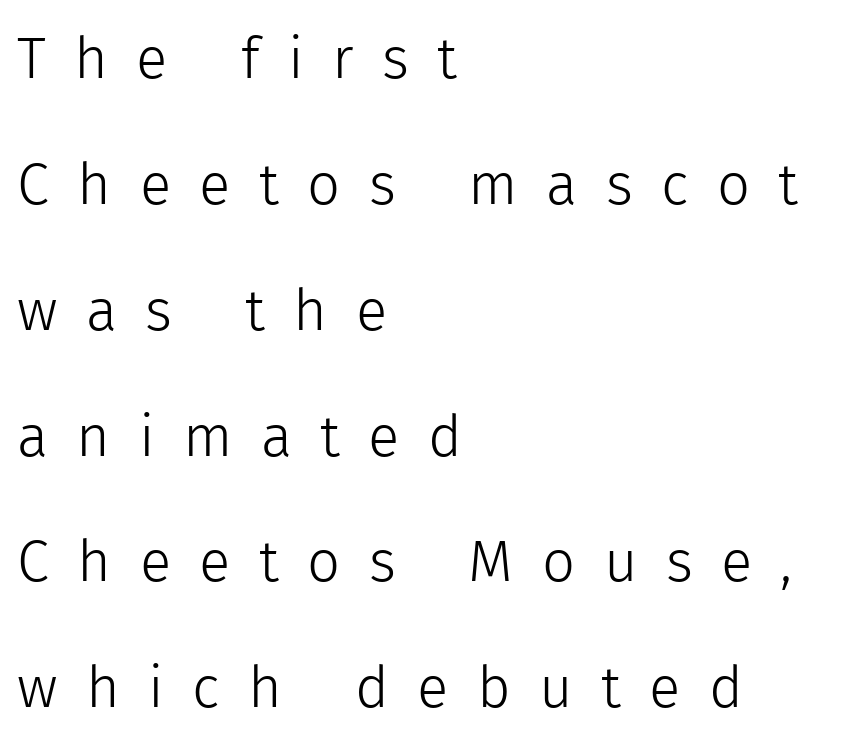
{"serif": "no", "italic": "no", "bold": "no", "weight": "light", "width": "normal", "x_height": "medium", "monospaced": "no", "underline": "no", "align": "left", "line_spacing": "loose", "line_spacing_ratio": 2.17, "letter_spacing": "wide", "letter_spacing_em": 0.49, "glyph_px": 58}
